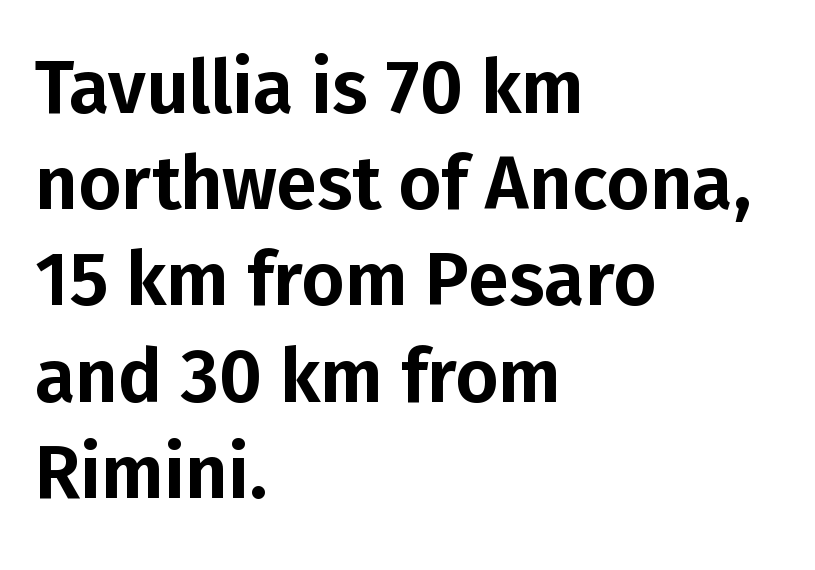
A typesetter would call this leading conventional body-copy spacing. Only glyphs here, with clear space below each row. In terms of letterspacing, this is plain default setting. The compositor pushed each line to the left boundary. Character widths vary here, with narrow letters taking less room than wide ones.
